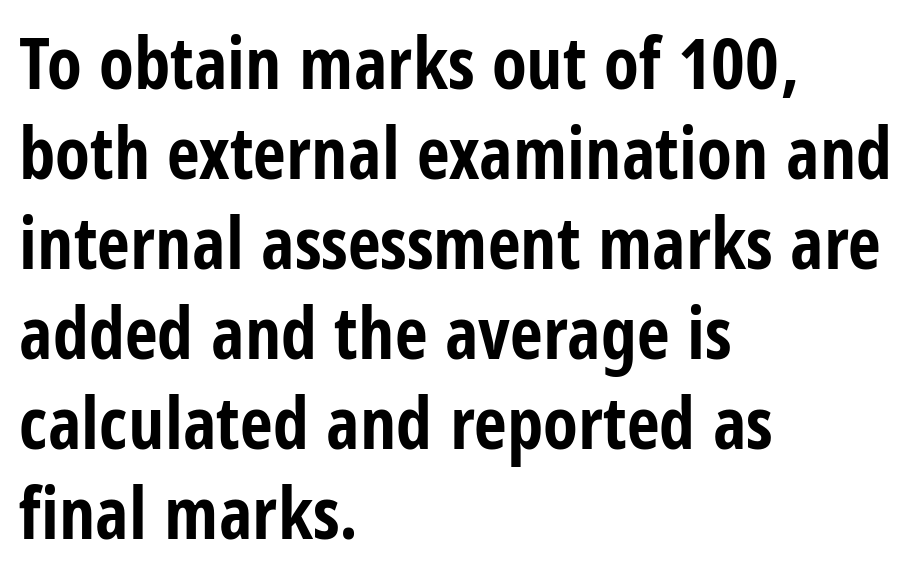
Whoever set this chose a conventional vertical rhythm. If you drew a ruler down the left edge, every line would touch it. The glyphs have the mass of a bold cut. A typesetter would mark this as roman, not italic. Underlining? Definitely not there.
